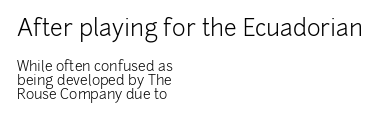
Q: Is the text bold? A: No.
Q: Is the text italic (slanted)? A: No, it is upright.
Q: Is the text underlined? A: No.
Q: How is the paragraph aligned? A: Left-aligned.
Q: Is the spacing between letters normal or unusually wide? A: Normal.
Q: Is the spacing between lines tight, normal or loose? A: Tight.
Q: Which block of text is set in a larger size, the first (top) or the second (bottom)? A: The first (top) one.
